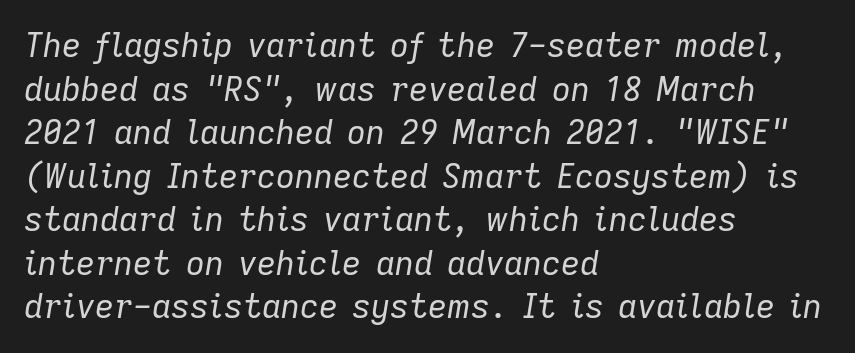
Stem width sits at or under what a default text font uses. This sample has the flowing, uneven cadence of proportional lettering. Every row of glyphs begins at an identical x-position on the left. In terms of letterspacing, this is plain default setting.
